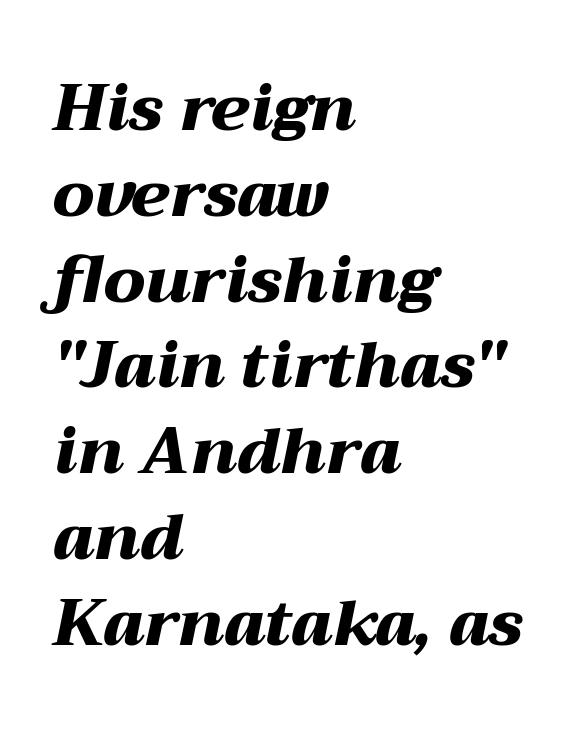
Q: Is the text bold? A: Yes.
Q: Is the text italic (slanted)? A: Yes, it leans right by about 12 degrees.
Q: Is the text underlined? A: No.
Q: How is the paragraph aligned? A: Left-aligned.
Q: Is the spacing between letters normal or unusually wide? A: Normal.
Q: Is the spacing between lines tight, normal or loose? A: Normal.
Q: Width (condensed, normal, or wide)? A: Wide.
Q: Stroke contrast? A: Medium.
Q: x-height? A: Medium.
Q: Monospaced? A: No.
